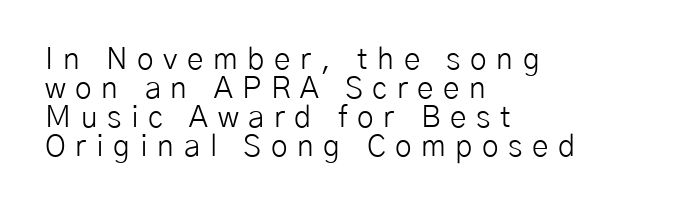
Q: Is the text bold? A: No.
Q: Is the text italic (slanted)? A: No, it is upright.
Q: Is the typeface a serif or a sans-serif typeface? A: Sans-serif.
Q: Is the text underlined? A: No.
Q: How is the paragraph aligned? A: Left-aligned.
Q: Is the spacing between letters normal or unusually wide? A: Unusually wide.
Q: Is the spacing between lines tight, normal or loose? A: Tight.
Q: Width (condensed, normal, or wide)? A: Normal.
Q: Stroke contrast? A: Low.
Q: x-height? A: Medium.
Q: Monospaced? A: No.
